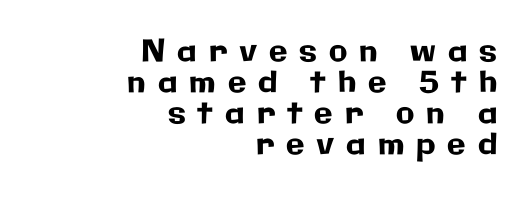
The image shows 30 px sans-serif type, upright; set right-aligned, tight line spacing (1.03x), unusually wide letter spacing (+0.4 em), not underlined; low stroke contrast and a medium x-height.
